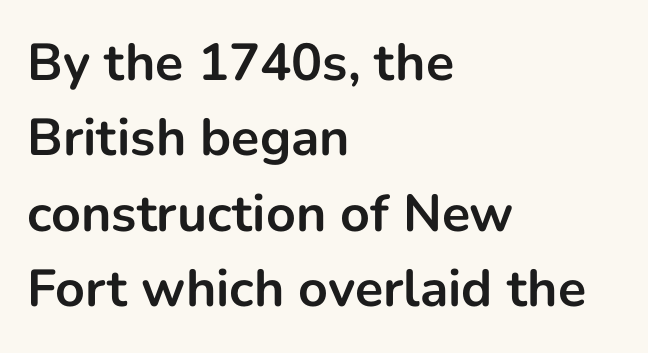
The image shows 52 px bold sans-serif type, upright; set left-aligned, normal line spacing (1.45x), normal letter spacing, not underlined; low stroke contrast and a medium x-height.
